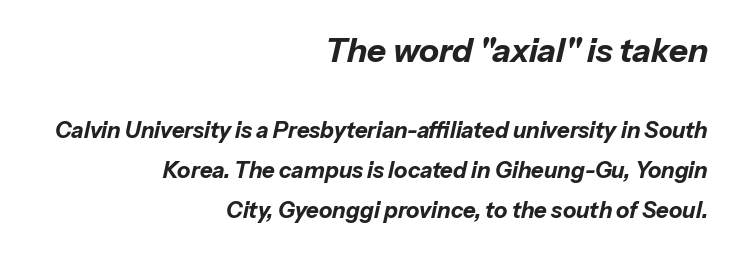
The upper block of text is set noticeably larger than the block beneath it. Observe the ordinary spacing: letters are neighbours, not strangers. In terms of weight, the rendering is a true, heavy bold. Anything drawn beneath the words? Only blank space. Does the copy run flush right? Yes — the right margin is perfectly even.
